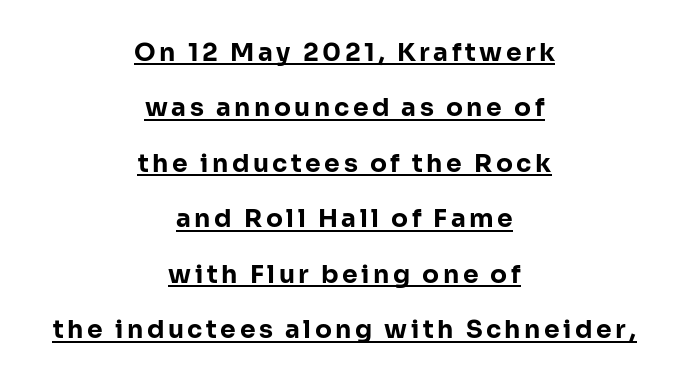
Q: Is the text bold? A: Yes.
Q: Is the text italic (slanted)? A: No, it is upright.
Q: Is the text underlined? A: Yes.
Q: How is the paragraph aligned? A: Centered.
Q: Is the spacing between lines tight, normal or loose? A: Loose.
